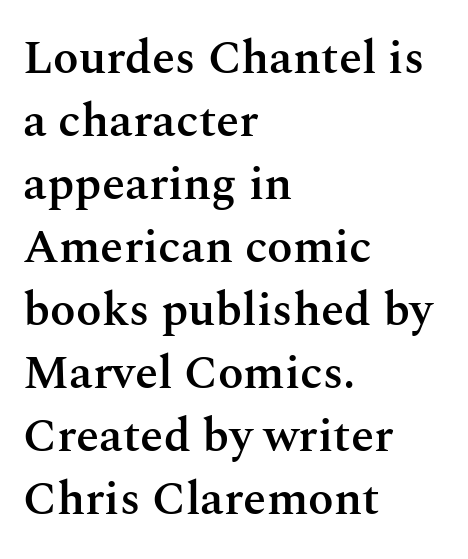
Q: Is the text bold? A: Semi-bold.
Q: Is the text italic (slanted)? A: No, it is upright.
Q: Is the typeface a serif or a sans-serif typeface? A: Serif.
Q: Is the text underlined? A: No.
Q: How is the paragraph aligned? A: Left-aligned.
Q: Is the spacing between letters normal or unusually wide? A: Normal.
Q: Is the spacing between lines tight, normal or loose? A: Normal.
Q: Width (condensed, normal, or wide)? A: Normal.
Q: Stroke contrast? A: Medium.
Q: x-height? A: Medium.
Q: Monospaced? A: No.
